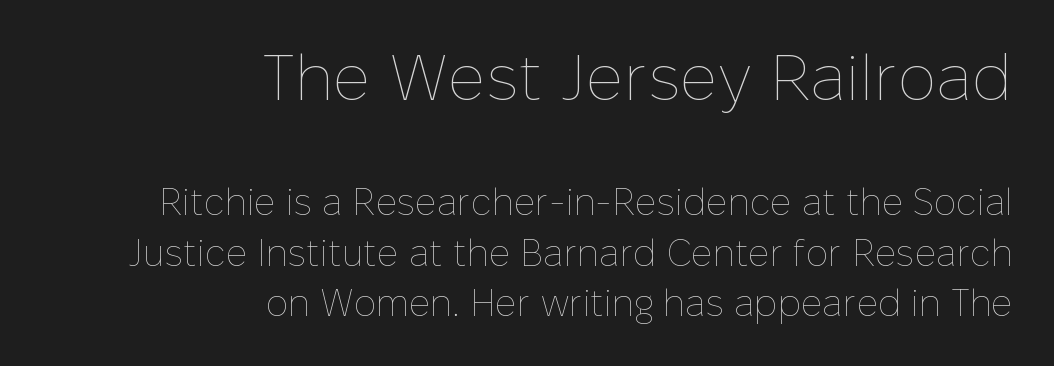
{"italic": "no", "bold": "no", "weight": "thin", "width": "normal", "stroke_contrast": "low", "x_height": "medium", "monospaced": "no", "underline": "no", "align": "right", "line_spacing": "normal", "line_spacing_ratio": 1.36, "letter_spacing": "normal", "letter_spacing_em": 0.0, "larger_block": "first", "size_ratio": 1.76, "glyph_px": 65}
